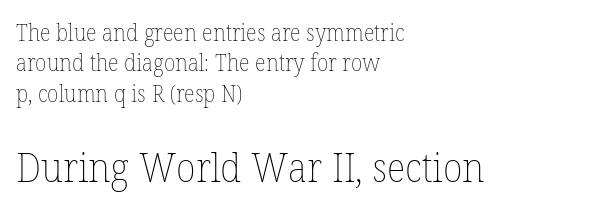
Tracking value appears to be zero — textbook default spacing. The baseline area is clear. Between these two stacked blocks, the lower one wins on size. All the whitespace from short lines collects on the right.
